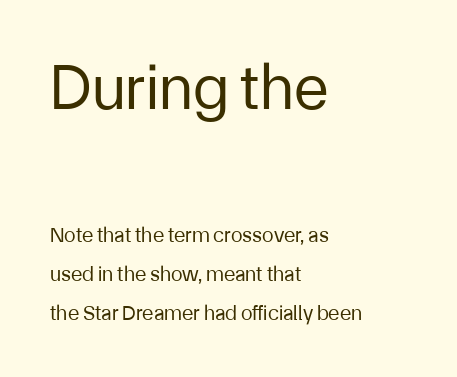
Q: Is the text bold? A: No.
Q: Is the text italic (slanted)? A: No, it is upright.
Q: Is the typeface a serif or a sans-serif typeface? A: Sans-serif.
Q: Is the text underlined? A: No.
Q: How is the paragraph aligned? A: Left-aligned.
Q: Is the spacing between letters normal or unusually wide? A: Normal.
Q: Which block of text is set in a larger size, the first (top) or the second (bottom)? A: The first (top) one.
Q: Width (condensed, normal, or wide)? A: Normal.
Q: Stroke contrast? A: Low.
Q: x-height? A: Medium.
Q: Monospaced? A: No.
